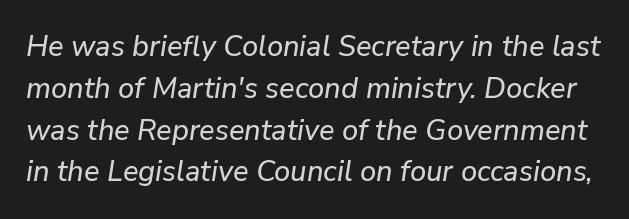
{"italic": "yes", "lean": "right", "slant_degrees": 9, "width": "normal", "stroke_contrast": "low", "x_height": "medium", "monospaced": "no", "underline": "no", "line_spacing": "normal", "line_spacing_ratio": 1.44, "letter_spacing": "normal", "letter_spacing_em": 0.0, "glyph_px": 29}
